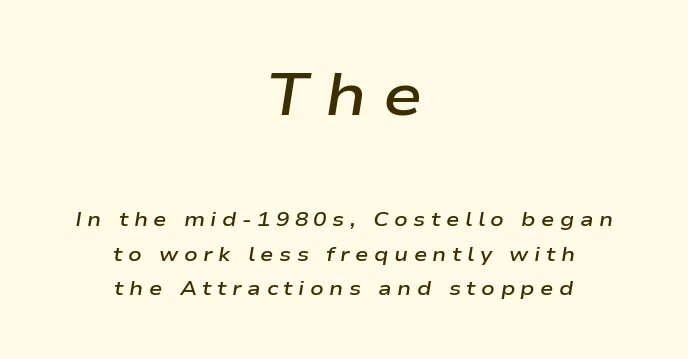
Q: Is the text bold? A: Semi-bold.
Q: Is the text italic (slanted)? A: Yes, it leans right by about 9 degrees.
Q: Is the text underlined? A: No.
Q: How is the paragraph aligned? A: Centered.
Q: Is the spacing between letters normal or unusually wide? A: Unusually wide.
Q: Which block of text is set in a larger size, the first (top) or the second (bottom)? A: The first (top) one.
Q: Width (condensed, normal, or wide)? A: Wide.
Q: Stroke contrast? A: Low.
Q: x-height? A: Medium.
Q: Monospaced? A: No.
